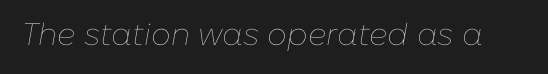
Q: Is the text bold? A: No.
Q: Is the text italic (slanted)? A: Yes, it leans right by about 10 degrees.
Q: Is the text underlined? A: No.
Q: Is the spacing between letters normal or unusually wide? A: Normal.
Q: Width (condensed, normal, or wide)? A: Normal.
Q: Stroke contrast? A: Low.
Q: x-height? A: Medium.
Q: Monospaced? A: No.
